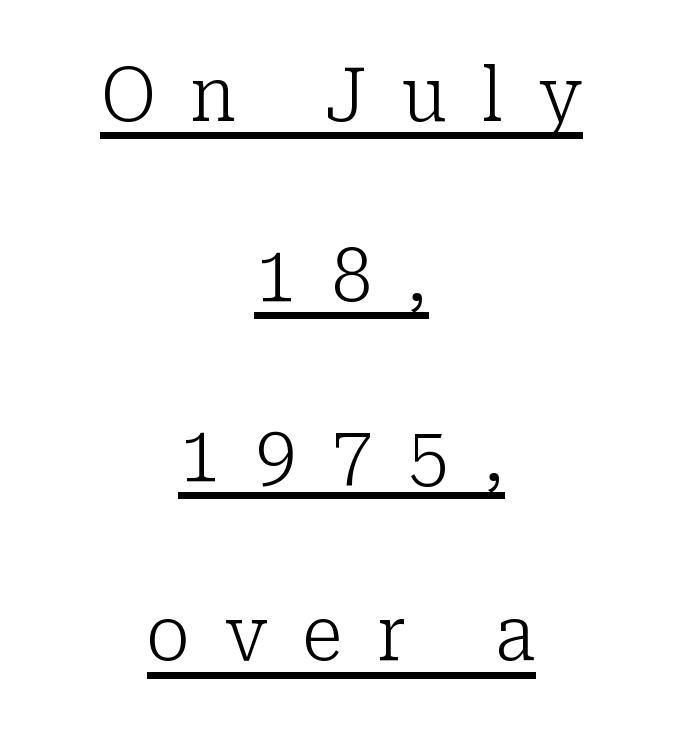
The typesetter has applied underlining to the passage shown. What stands out about the letter spacing? Its width — letters are far apart. Typographically, this falls in the serif category. This is roman type, the default non-slanted kind.
